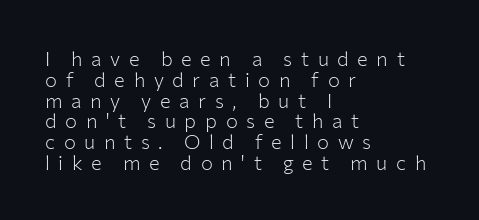
{"italic": "no", "bold": "no", "underline": "no", "align": "left", "line_spacing": "tight", "line_spacing_ratio": 1.04, "letter_spacing": "wide", "letter_spacing_em": 0.43, "glyph_px": 20}
